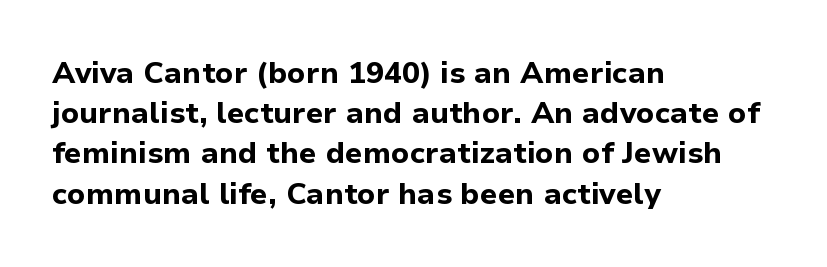
{"serif": "no", "italic": "no", "bold": "yes", "weight": "bold", "width": "normal", "stroke_contrast": "low", "x_height": "medium", "monospaced": "no", "underline": "no", "align": "left", "line_spacing": "normal", "line_spacing_ratio": 1.34, "letter_spacing": "normal", "letter_spacing_em": 0.0, "glyph_px": 30}
